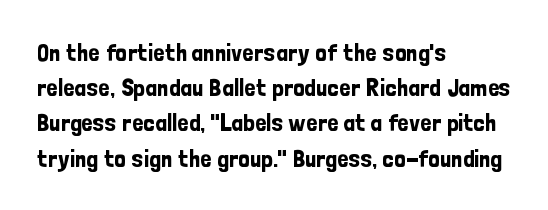
{"italic": "no", "underline": "no", "align": "left", "line_spacing": "normal", "line_spacing_ratio": 1.41, "letter_spacing": "normal", "letter_spacing_em": 0.0, "glyph_px": 25}
